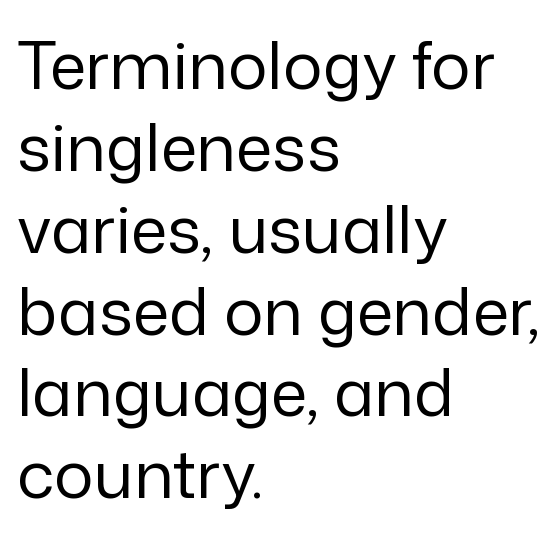
{"serif": "no", "italic": "no", "bold": "no", "weight": "regular", "width": "normal", "stroke_contrast": "low", "x_height": "medium", "monospaced": "no", "underline": "no", "align": "left", "line_spacing_ratio": 1.24, "letter_spacing": "normal", "letter_spacing_em": 0.0, "glyph_px": 66}
